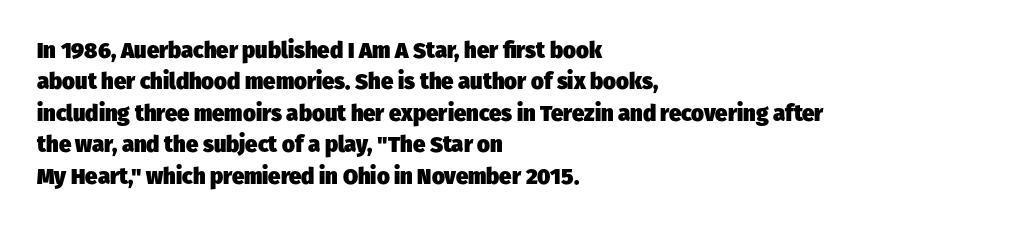
{"bold": "yes", "underline": "no", "align": "left", "line_spacing": "normal", "line_spacing_ratio": 1.43, "letter_spacing": "normal", "letter_spacing_em": 0.0, "glyph_px": 22}
